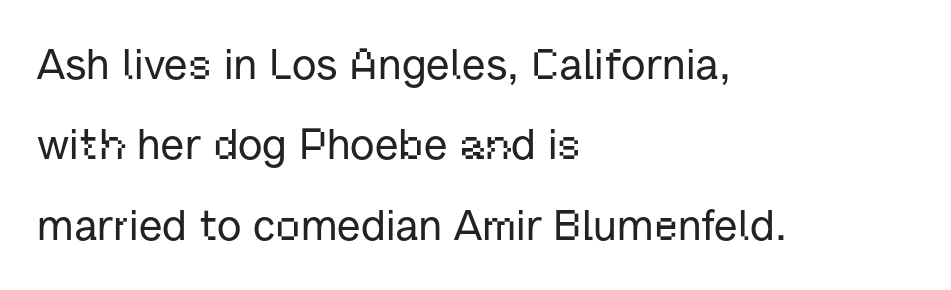
The image shows 43 px sans-serif type, upright; set left-aligned, line spacing 1.87x, normal letter spacing, not underlined; low stroke contrast and a medium x-height.
